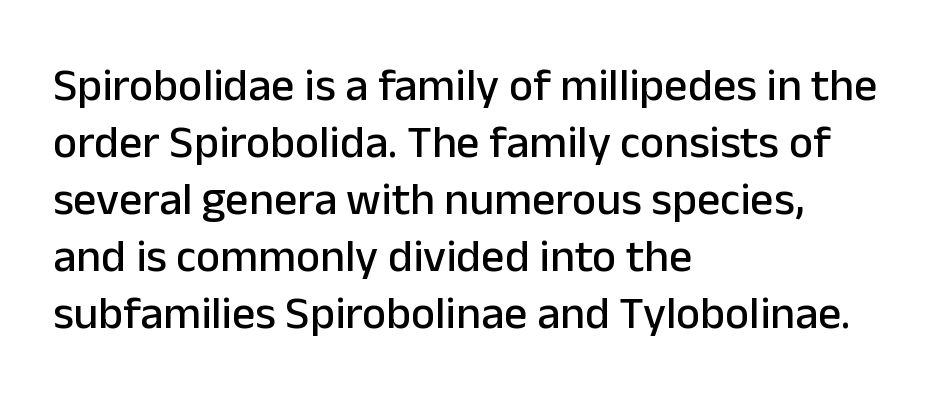
Q: Is the text italic (slanted)? A: No, it is upright.
Q: Is the typeface a serif or a sans-serif typeface? A: Sans-serif.
Q: Is the text underlined? A: No.
Q: How is the paragraph aligned? A: Left-aligned.
Q: Is the spacing between letters normal or unusually wide? A: Normal.
Q: Width (condensed, normal, or wide)? A: Normal.
Q: Stroke contrast? A: Low.
Q: x-height? A: Medium.
Q: Monospaced? A: No.
